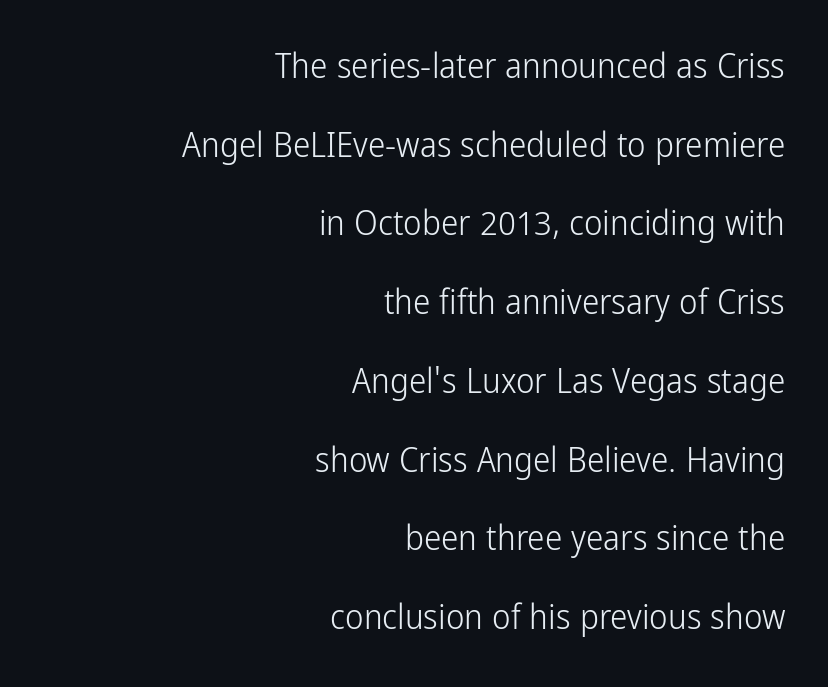
Q: Is the text bold? A: No.
Q: Is the text italic (slanted)? A: No, it is upright.
Q: Is the typeface a serif or a sans-serif typeface? A: Sans-serif.
Q: Is the text underlined? A: No.
Q: How is the paragraph aligned? A: Right-aligned.
Q: Is the spacing between letters normal or unusually wide? A: Normal.
Q: Is the spacing between lines tight, normal or loose? A: Loose.
Q: Width (condensed, normal, or wide)? A: Condensed.
Q: Stroke contrast? A: Low.
Q: x-height? A: Medium.
Q: Monospaced? A: No.
